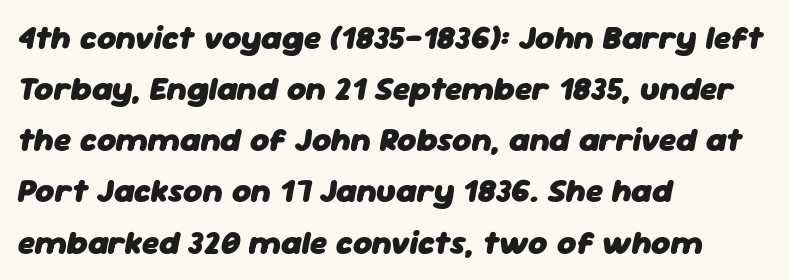
The image shows 33 px heavy type, italic (leaning right); set left-aligned, normal line spacing (1.55x), normal letter spacing, not underlined; low stroke contrast and a medium x-height.
